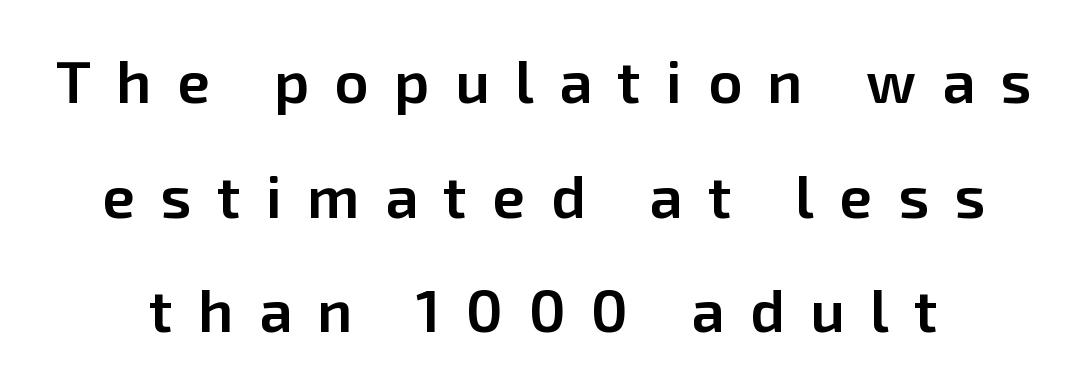
The image shows 60 px semibold sans-serif type, upright; set loose line spacing (1.91x), unusually wide letter spacing (+0.42 em), not underlined; low stroke contrast and a medium x-height.
